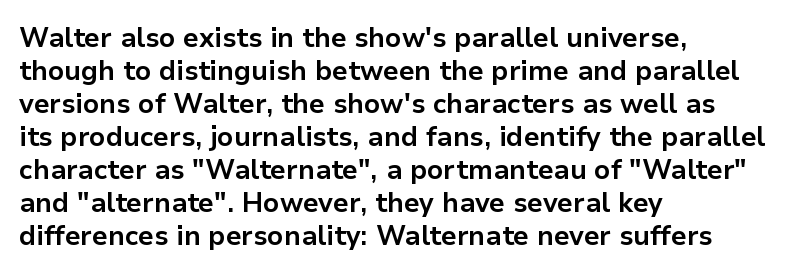
The image shows 27 px bold type, upright; set left-aligned, line spacing 1.22x, normal letter spacing, not underlined.
